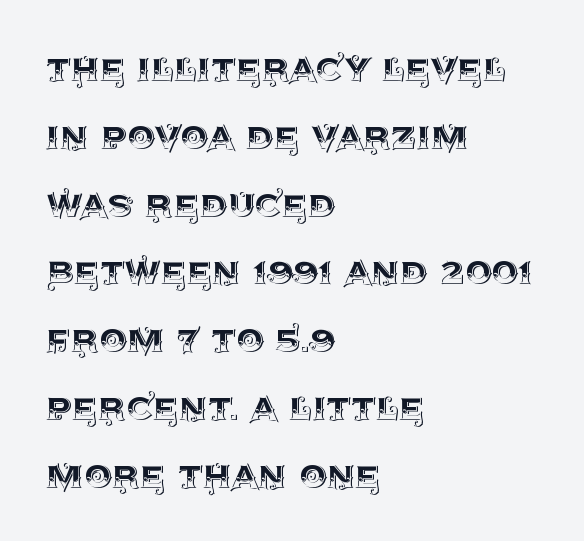
{"italic": "no", "width": "normal", "x_height": "large", "monospaced": "no", "underline": "no", "align": "left", "line_spacing": "normal", "line_spacing_ratio": 1.54, "letter_spacing": "normal", "letter_spacing_em": 0.0, "glyph_px": 44}
